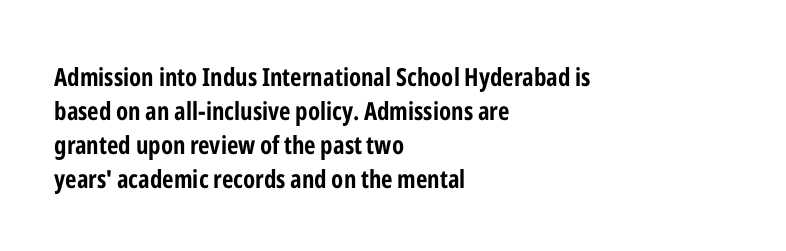
The image shows 25 px bold type, upright; set left-aligned, normal line spacing (1.36x), normal letter spacing, not underlined.
